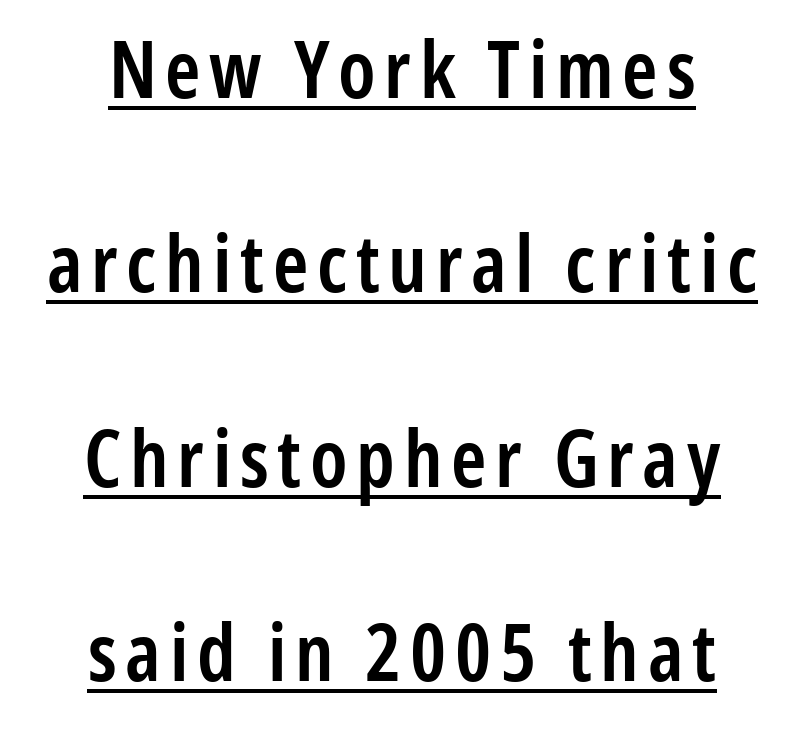
The image shows 79 px semibold, condensed sans-serif type, upright; set centered, loose line spacing (2.46x), underlined; low stroke contrast and a medium x-height.
